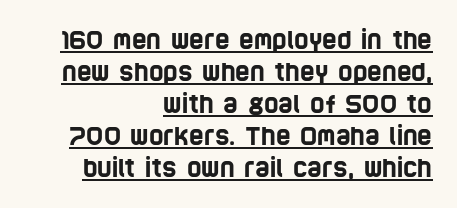
Q: Is the text underlined? A: Yes.
Q: How is the paragraph aligned? A: Right-aligned.
Q: Is the spacing between letters normal or unusually wide? A: Normal.
Q: Is the spacing between lines tight, normal or loose? A: Normal.
